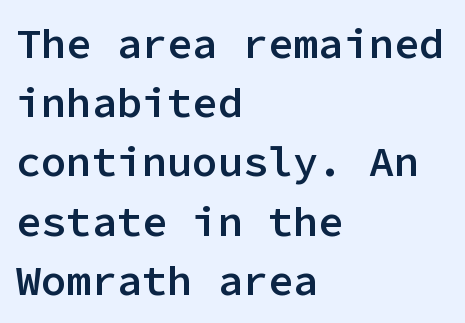
The image shows 42 px semibold sans-serif type, upright, monospaced; set left-aligned, normal line spacing (1.41x), normal letter spacing, not underlined; low stroke contrast and a medium x-height.
